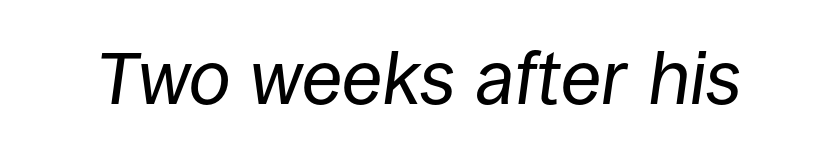
The face used here is rendered with its standard letterfit. Spacing verdict: proportional, widths tailored to each character. Stems here are at most as thick as an everyday book face. Style check: oblique. Descender tails drop into unmarked territory.
